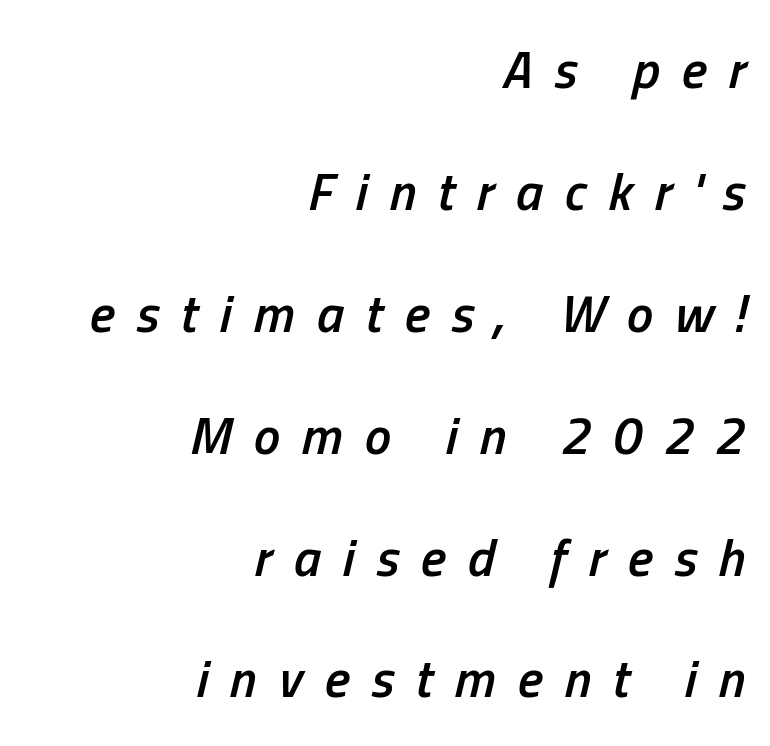
The tracking reads as deliberately expanded to a designer's eye. Is this a fixed-width face? No — the glyphs have proportional, varying widths. Check the space under the baseline: it is left empty. Would a proofreader flag this as italicized? Yes.
